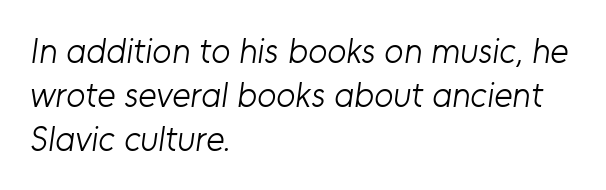
{"serif": "no", "bold": "no", "weight": "light", "width": "normal", "stroke_contrast": "low", "x_height": "medium", "monospaced": "no", "underline": "no", "align": "left", "line_spacing": "normal", "line_spacing_ratio": 1.26, "letter_spacing": "normal", "letter_spacing_em": 0.0, "glyph_px": 35}
